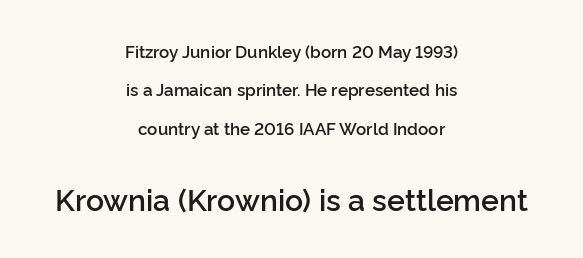
Q: Is the text bold? A: Semi-bold.
Q: Is the text italic (slanted)? A: No, it is upright.
Q: Is the typeface a serif or a sans-serif typeface? A: Sans-serif.
Q: Is the text underlined? A: No.
Q: How is the paragraph aligned? A: Centered.
Q: Is the spacing between letters normal or unusually wide? A: Normal.
Q: Is the spacing between lines tight, normal or loose? A: Loose.
Q: Which block of text is set in a larger size, the first (top) or the second (bottom)? A: The second (bottom) one.
Q: Width (condensed, normal, or wide)? A: Normal.
Q: Stroke contrast? A: Low.
Q: x-height? A: Medium.
Q: Monospaced? A: No.
